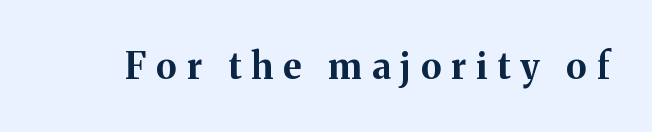
The image shows 36 px bold serif type, upright; set unusually wide letter spacing (+0.28 em), not underlined; medium stroke contrast and a medium x-height.
